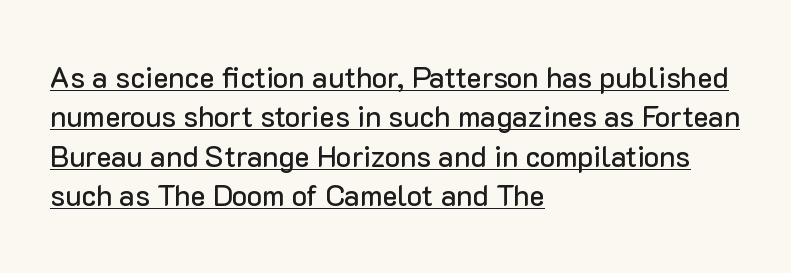
The type sits square on the baseline with zero lean. The glyphs in this specimen are sans serif. Honestly, the row spacing looks completely unremarkable. Underline: present. The paragraph shown leans on its left margin. The rendering uses natural spacing where letterforms have individual widths.
